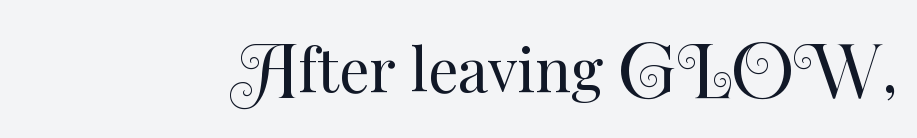
Q: Is the text bold? A: No.
Q: Is the text italic (slanted)? A: No, it is upright.
Q: Is the text underlined? A: No.
Q: Is the spacing between letters normal or unusually wide? A: Normal.
Q: Width (condensed, normal, or wide)? A: Normal.
Q: Stroke contrast? A: Medium.
Q: x-height? A: Small.
Q: Monospaced? A: No.
